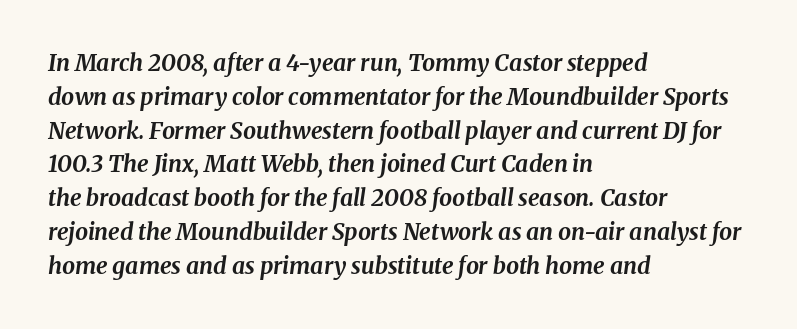
The image shows 23 px bold type, italic (leaning right); set left-aligned, normal line spacing (1.47x), normal letter spacing, not underlined.
